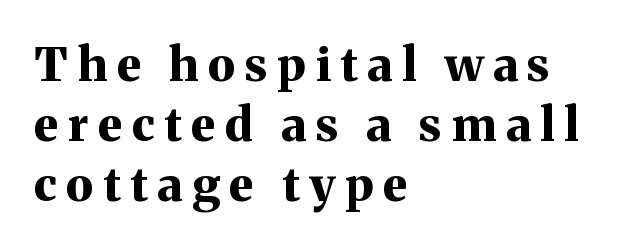
The rag falls on the right side of this text block. This is serif lettering, the kind often seen in printed books. Bold? Absolutely — the strokes are thick and heavy. Is there any slant? The stems are plumb. The baseline area is clear.
